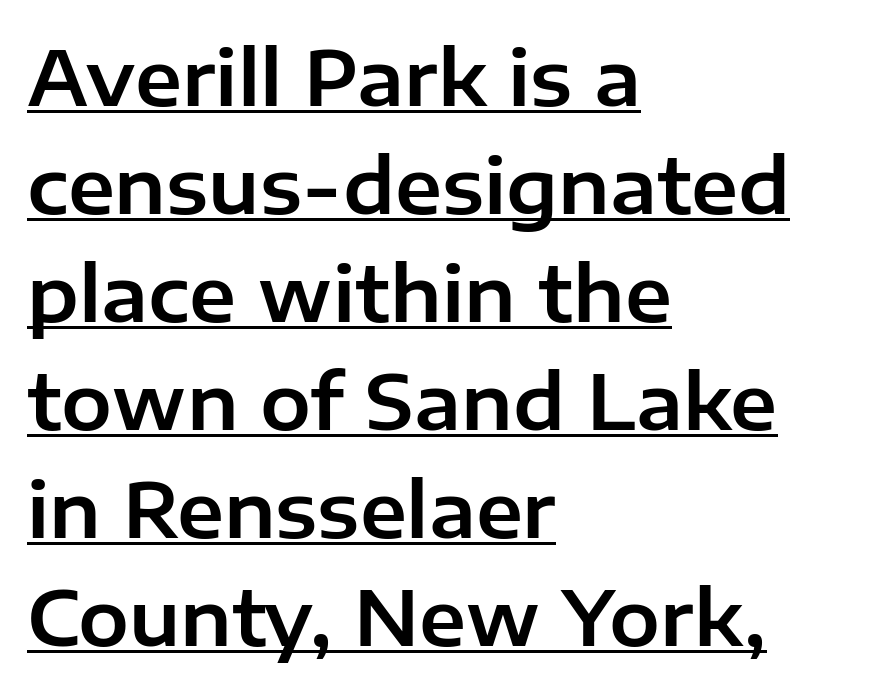
{"serif": "no", "italic": "no", "width": "normal", "stroke_contrast": "low", "x_height": "medium", "monospaced": "no", "underline": "yes", "align": "left", "line_spacing": "normal", "line_spacing_ratio": 1.42, "letter_spacing": "normal", "letter_spacing_em": 0.0, "glyph_px": 76}
